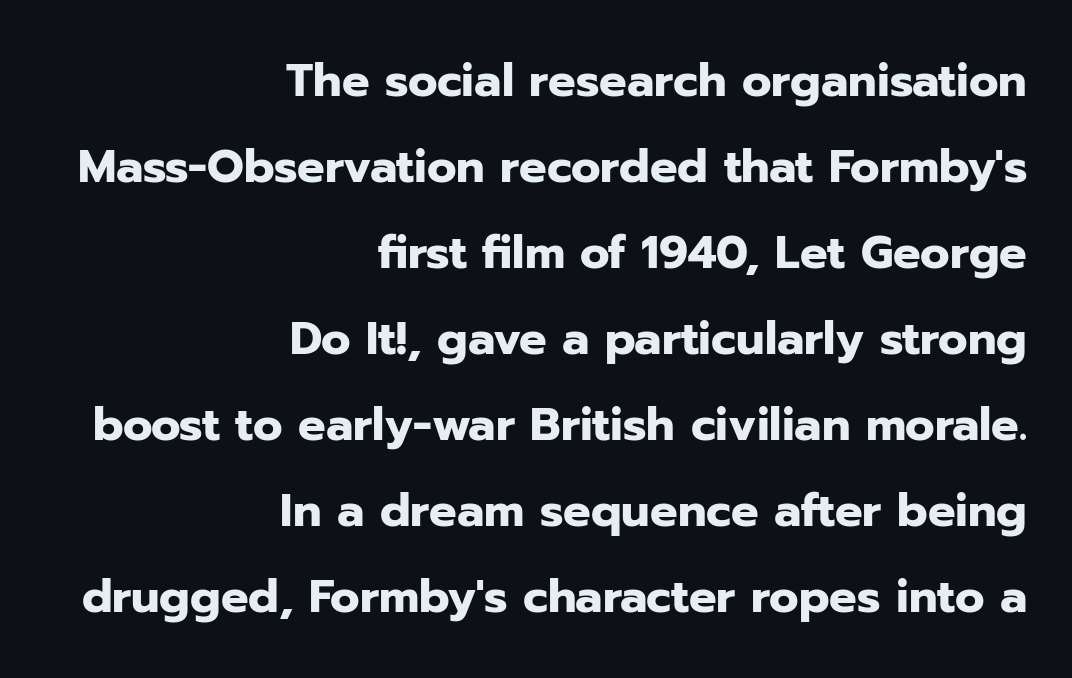
{"serif": "no", "italic": "no", "bold": "yes", "weight": "heavy", "width": "normal", "stroke_contrast": "low", "x_height": "medium", "monospaced": "no", "underline": "no", "align": "right", "line_spacing_ratio": 1.87, "letter_spacing": "normal", "letter_spacing_em": 0.0, "glyph_px": 46}
